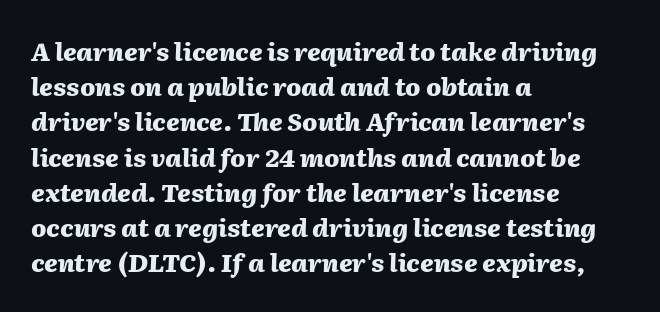
The image shows 25 px bold type, italic (leaning right); set left-aligned, normal line spacing (1.41x), normal letter spacing, not underlined.
